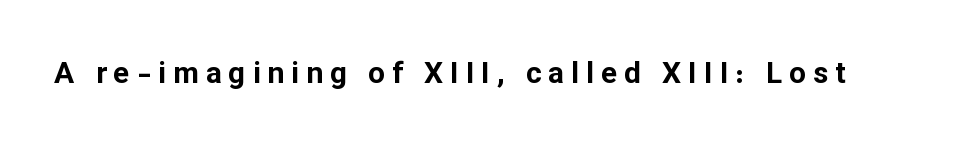
{"serif": "no", "italic": "no", "bold": "yes", "weight": "bold", "width": "normal", "stroke_contrast": "low", "x_height": "medium", "monospaced": "no", "underline": "no", "letter_spacing": "wide", "letter_spacing_em": 0.23, "glyph_px": 30}
